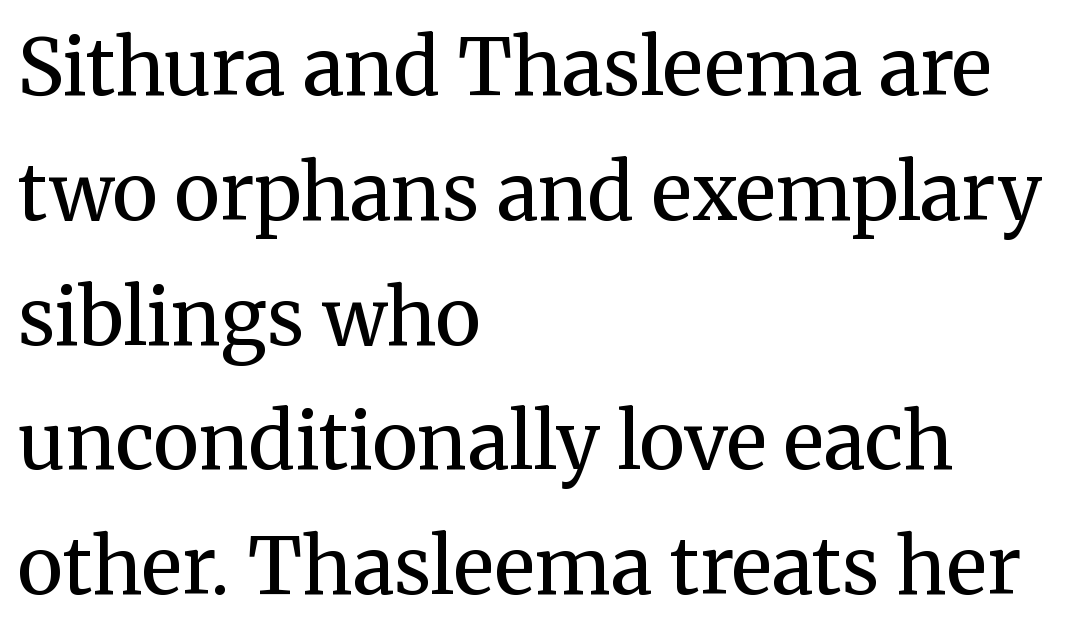
The image shows 78 px regular-weight serif type, upright; set left-aligned, normal line spacing (1.6x), normal letter spacing, not underlined; medium stroke contrast and a medium x-height.
